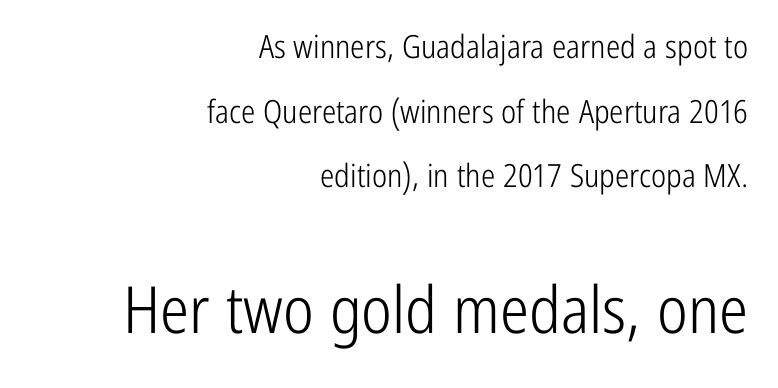
The image shows 65 px light, condensed sans-serif type, upright; set right-aligned, loose line spacing (2.02x), normal letter spacing, not underlined; the second (bottom) block is 2.03x larger; low stroke contrast and a medium x-height.
